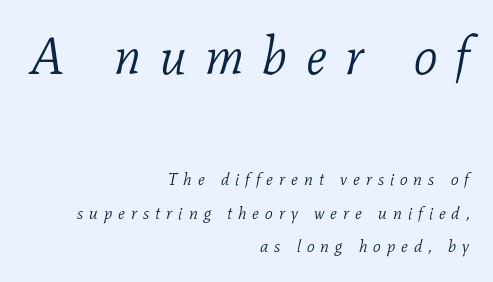
{"serif": "yes", "italic": "yes", "lean": "right", "slant_degrees": 11, "bold": "no", "weight": "light", "width": "normal", "stroke_contrast": "low", "x_height": "medium", "monospaced": "no", "underline": "no", "align": "right", "line_spacing": "loose", "line_spacing_ratio": 1.97, "letter_spacing": "wide", "letter_spacing_em": 0.35, "larger_block": "first", "size_ratio": 3.06, "glyph_px": 52}
